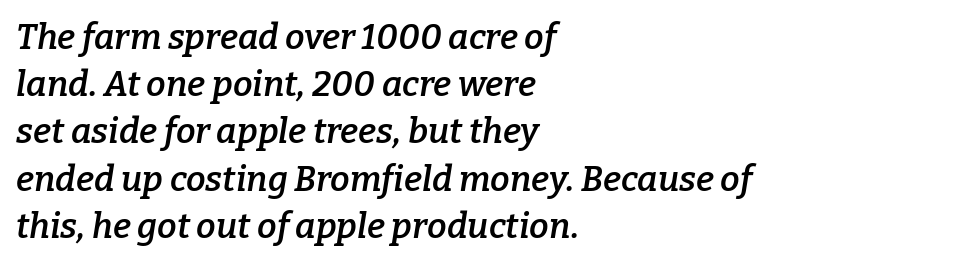
Does the lettering tilt? It does — this is italic. The rendering uses natural spacing where letterforms have individual widths. These lines keep a tight, regular rhythm from letter to letter. This is the in-between weight designers call semibold or demi.
